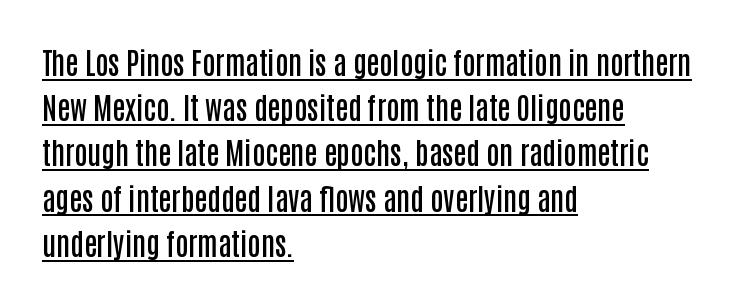
Q: Is the text bold? A: Semi-bold.
Q: Is the text italic (slanted)? A: No, it is upright.
Q: Is the typeface a serif or a sans-serif typeface? A: Sans-serif.
Q: Is the text underlined? A: Yes.
Q: How is the paragraph aligned? A: Left-aligned.
Q: Is the spacing between letters normal or unusually wide? A: Normal.
Q: Is the spacing between lines tight, normal or loose? A: Normal.
Q: Width (condensed, normal, or wide)? A: Condensed.
Q: Stroke contrast? A: Low.
Q: x-height? A: Large.
Q: Monospaced? A: No.
